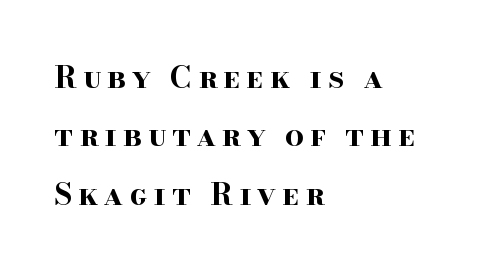
The image shows 30 px bold, wide serif type, upright; set left-aligned, loose line spacing (1.95x), unusually wide letter spacing (+0.2 em), not underlined; high stroke contrast and a small x-height.
